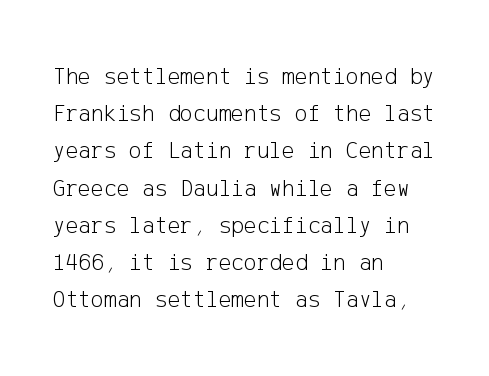
{"italic": "no", "bold": "no", "underline": "no", "align": "left", "line_spacing": "normal", "line_spacing_ratio": 1.55, "letter_spacing": "normal", "letter_spacing_em": 0.0, "glyph_px": 24}
